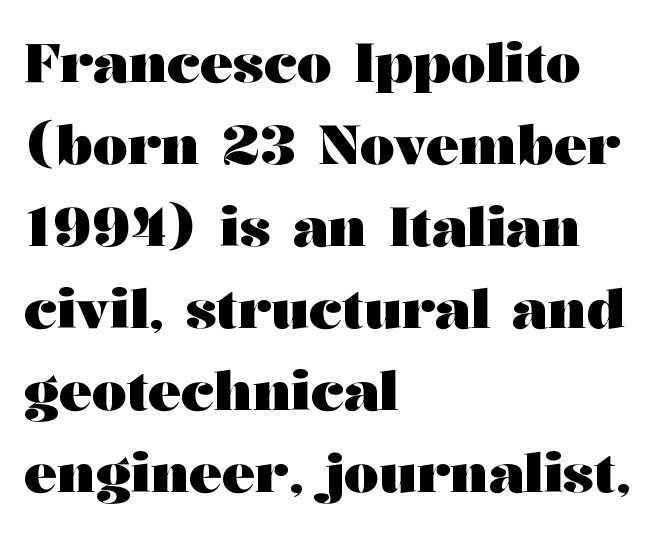
Anything drawn beneath the words? Only blank space. Think of a printed novel: that variable character pitch is what you see here. Is there much room between lines? A standard amount, neither cramped nor airy. Chunky letters — that's bold for sure. Note: serifs present on the glyphs.
